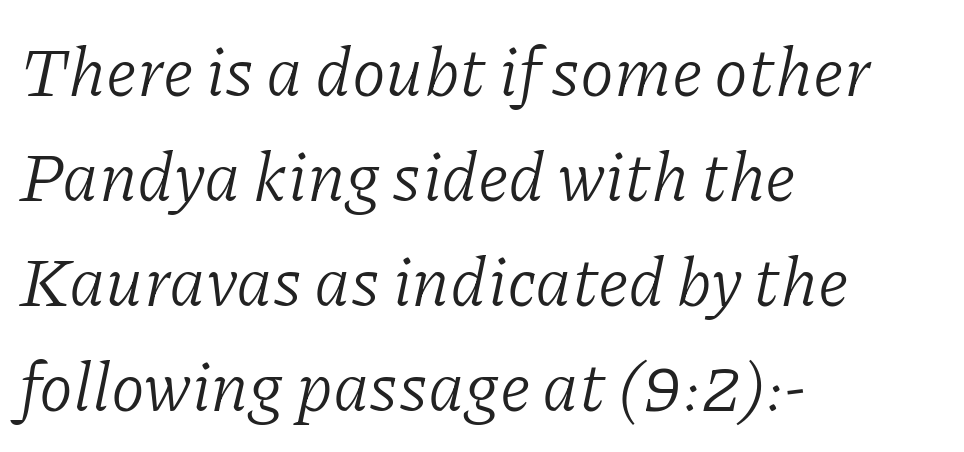
The image shows 69 px light serif type, italic (leaning right); set left-aligned, normal line spacing (1.52x), normal letter spacing, not underlined; low stroke contrast and a medium x-height.
